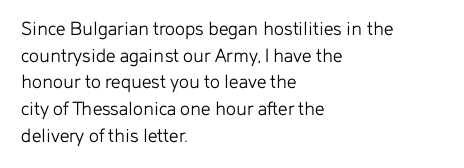
Q: Is the text bold? A: No.
Q: Is the text italic (slanted)? A: No, it is upright.
Q: Is the text underlined? A: No.
Q: How is the paragraph aligned? A: Left-aligned.
Q: Is the spacing between letters normal or unusually wide? A: Normal.
Q: Is the spacing between lines tight, normal or loose? A: Normal.
